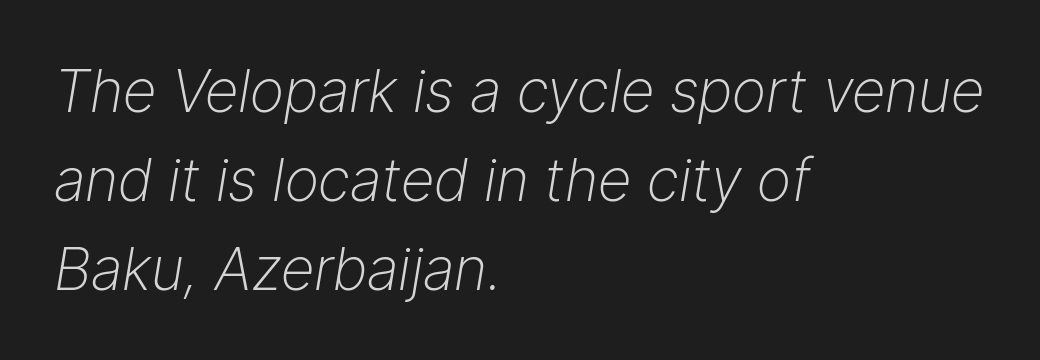
Character widths vary here, with narrow letters taking less room than wide ones. The space between consecutive lines is moderate. In terms of posture, this sample is oblique. Descenders are the only things crossing below the line. The gaps between neighbouring characters are ordinary and unremarkable.
